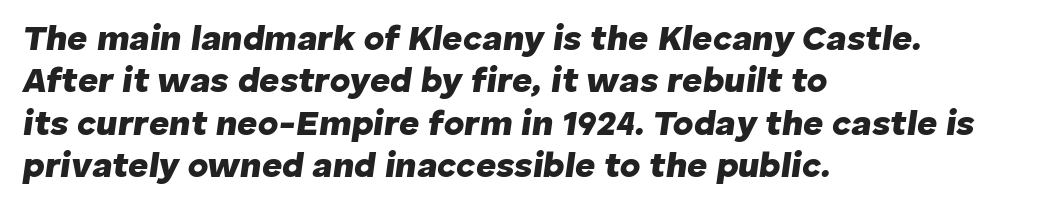
The image shows 35 px heavy type, italic (leaning right); set left-aligned, line spacing 1.21x, normal letter spacing, not underlined; low stroke contrast and a medium x-height.
